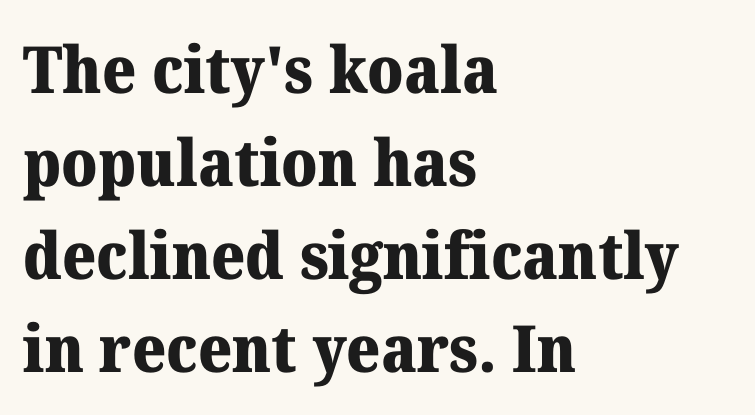
The image shows 65 px heavy serif type, upright; set left-aligned, normal line spacing (1.43x), normal letter spacing, not underlined; medium stroke contrast and a medium x-height.
